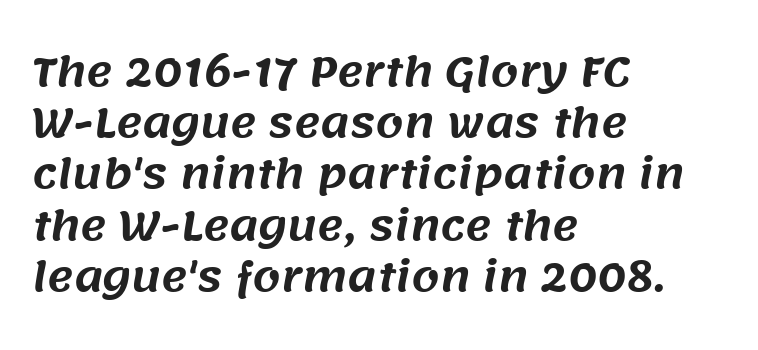
The image shows 40 px sans-serif type; set left-aligned, normal line spacing (1.28x), normal letter spacing, not underlined; medium stroke contrast and a large x-height.
